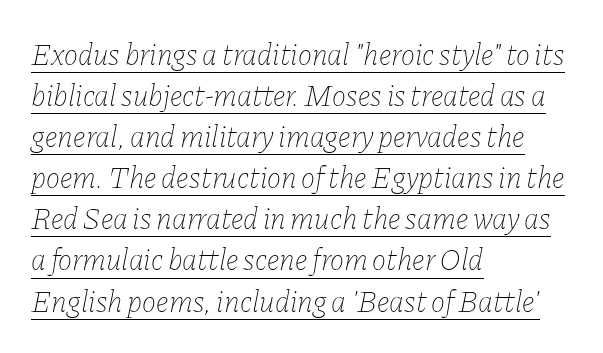
The image shows 30 px thin type, italic (leaning right); set left-aligned, normal line spacing (1.37x), normal letter spacing, underlined; low stroke contrast and a medium x-height.
